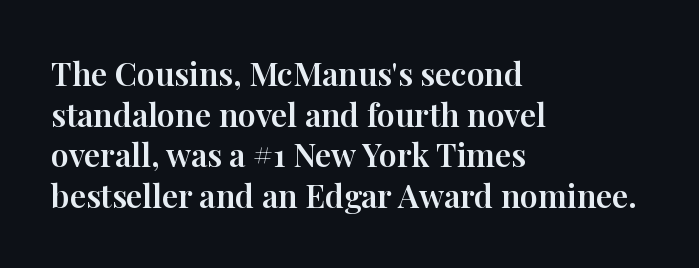
The image shows 32 px serif type, upright; set left-aligned, normal line spacing (1.27x), normal letter spacing, not underlined; high stroke contrast and a medium x-height.
